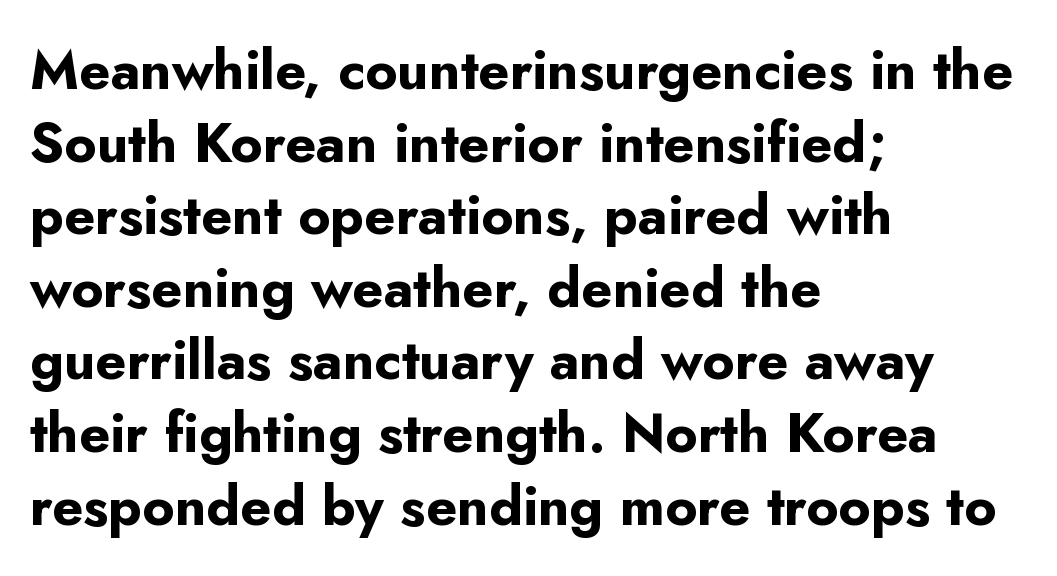
Does the weight exceed regular? Yes, all the way to bold. This is roman type, the default non-slanted kind. Regular leading. Plain, unruled lines of type. A typesetter would label this face a sans. The gaps between neighbouring characters are ordinary and unremarkable.
